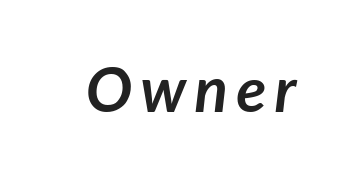
Is this a fixed-width face? No — the glyphs have proportional, varying widths. Every letter is thick-stroked: bold, no question. The space beneath each line is pristine and unruled. Would a proofreader flag this as italicized? Yes.
